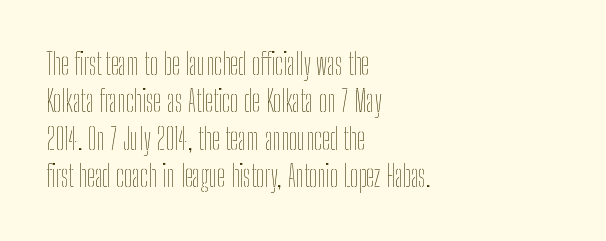
{"italic": "no", "bold": "no", "weight": "thin", "width": "condensed", "stroke_contrast": "low", "x_height": "medium", "monospaced": "no", "underline": "no", "align": "left", "line_spacing": "normal", "line_spacing_ratio": 1.29, "letter_spacing": "normal", "letter_spacing_em": 0.0, "glyph_px": 29}
